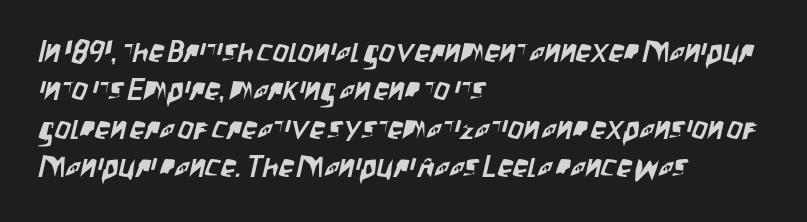
The image shows 31 px condensed sans-serif type; set left-aligned, line spacing 1.24x, normal letter spacing, not underlined; low stroke contrast and a large x-height.
